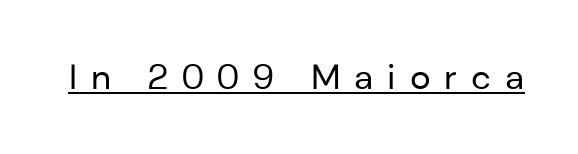
The image shows 35 px regular-weight sans-serif type, upright; set unusually wide letter spacing (+0.4 em), underlined; low stroke contrast and a medium x-height.
